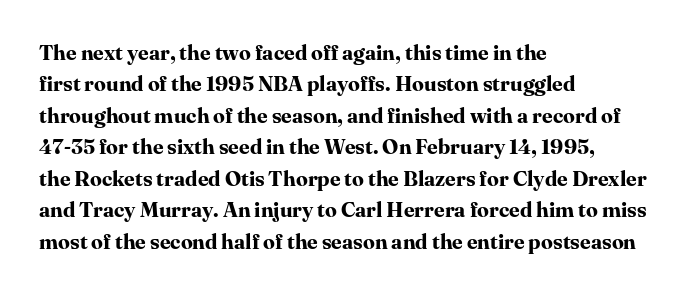
The image shows 21 px bold type, upright; set left-aligned, normal line spacing (1.5x), normal letter spacing, not underlined.
